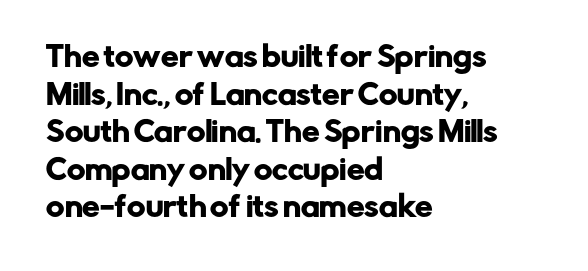
Q: Is the text italic (slanted)? A: No, it is upright.
Q: Is the typeface a serif or a sans-serif typeface? A: Sans-serif.
Q: Is the text underlined? A: No.
Q: How is the paragraph aligned? A: Left-aligned.
Q: Is the spacing between letters normal or unusually wide? A: Normal.
Q: Is the spacing between lines tight, normal or loose? A: Normal.
Q: Width (condensed, normal, or wide)? A: Normal.
Q: Stroke contrast? A: Low.
Q: x-height? A: Medium.
Q: Monospaced? A: No.
